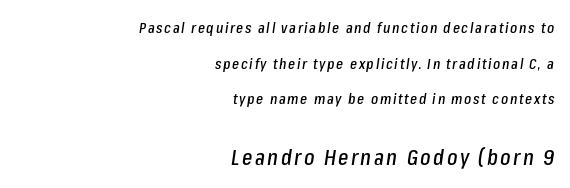
{"italic": "yes", "lean": "right", "slant_degrees": 8, "underline": "no", "align": "right", "line_spacing": "loose", "line_spacing_ratio": 2.38, "larger_block": "second", "size_ratio": 1.47, "glyph_px": 22}
